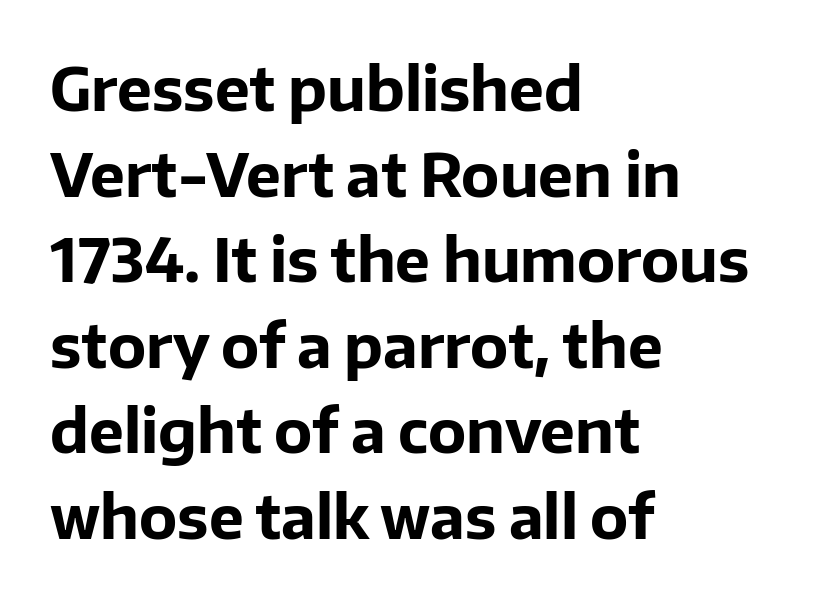
The image shows 59 px bold sans-serif type, upright; set left-aligned, normal line spacing (1.45x), normal letter spacing, not underlined; low stroke contrast and a medium x-height.
